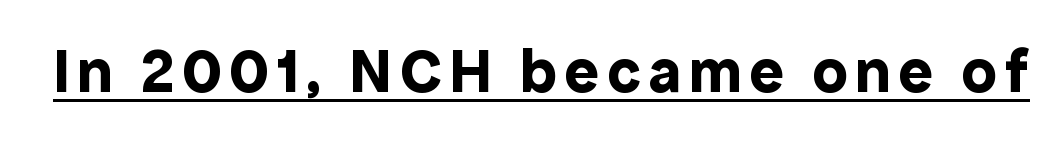
Q: Is the text bold? A: Yes.
Q: Is the text italic (slanted)? A: No, it is upright.
Q: Is the typeface a serif or a sans-serif typeface? A: Sans-serif.
Q: Is the text underlined? A: Yes.
Q: Width (condensed, normal, or wide)? A: Normal.
Q: x-height? A: Medium.
Q: Monospaced? A: No.
